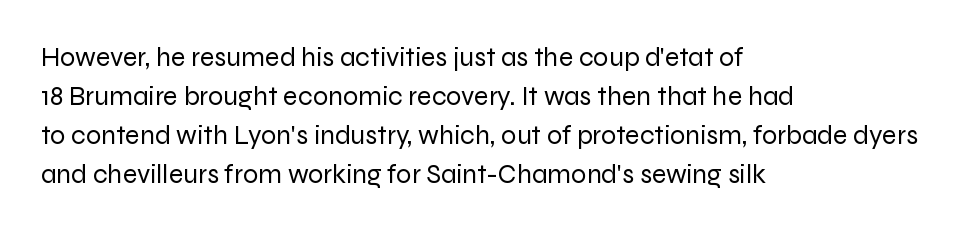
{"italic": "no", "bold": "no", "underline": "no", "align": "left", "line_spacing": "normal", "line_spacing_ratio": 1.44, "letter_spacing": "normal", "letter_spacing_em": 0.0, "glyph_px": 27}
